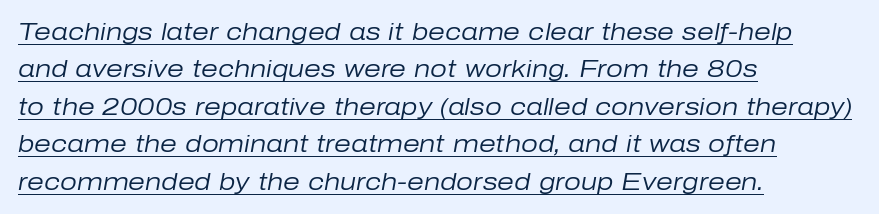
Q: Is the text bold? A: No.
Q: Is the text italic (slanted)? A: Yes, it leans right by about 10 degrees.
Q: Is the text underlined? A: Yes.
Q: How is the paragraph aligned? A: Left-aligned.
Q: Is the spacing between letters normal or unusually wide? A: Normal.
Q: Is the spacing between lines tight, normal or loose? A: Normal.
